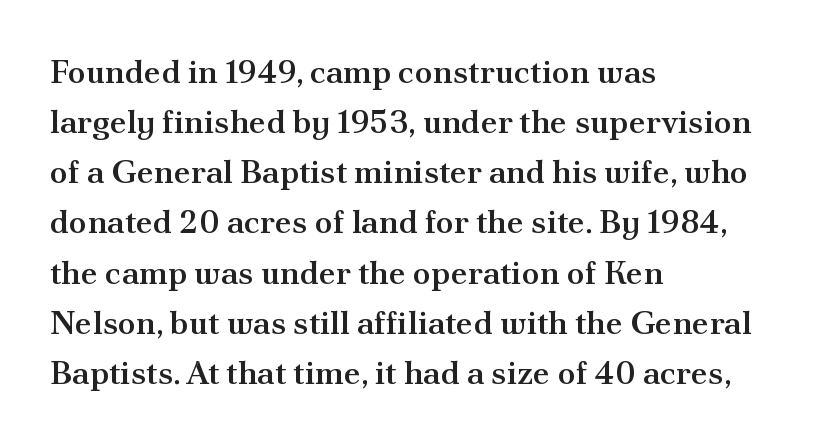
{"serif": "yes", "italic": "no", "bold": "semi", "weight": "semibold", "width": "normal", "stroke_contrast": "medium", "x_height": "small", "monospaced": "no", "underline": "no", "align": "left", "line_spacing": "normal", "line_spacing_ratio": 1.52, "letter_spacing": "normal", "letter_spacing_em": 0.0, "glyph_px": 33}
